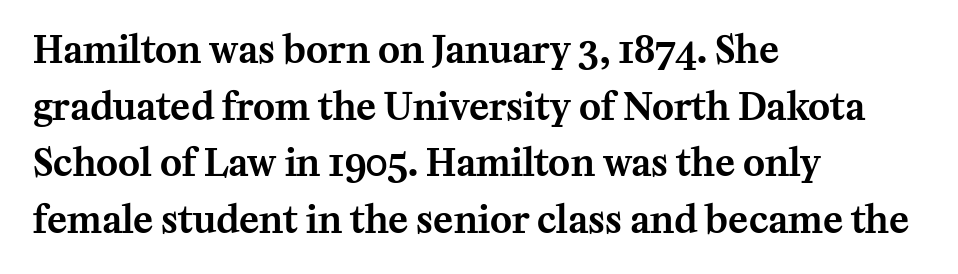
{"serif": "yes", "italic": "no", "width": "normal", "stroke_contrast": "medium", "x_height": "medium", "monospaced": "no", "underline": "no", "align": "left", "line_spacing": "normal", "line_spacing_ratio": 1.53, "letter_spacing": "normal", "letter_spacing_em": 0.0, "glyph_px": 37}
